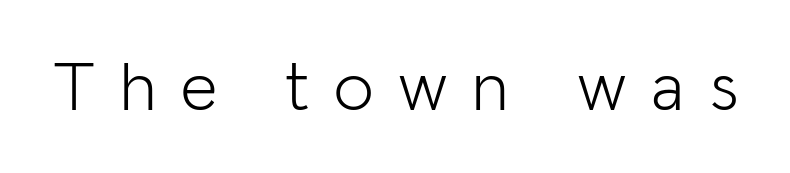
{"serif": "no", "italic": "no", "bold": "no", "weight": "light", "width": "normal", "stroke_contrast": "low", "x_height": "medium", "monospaced": "no", "underline": "no", "letter_spacing": "wide", "letter_spacing_em": 0.36, "glyph_px": 71}
